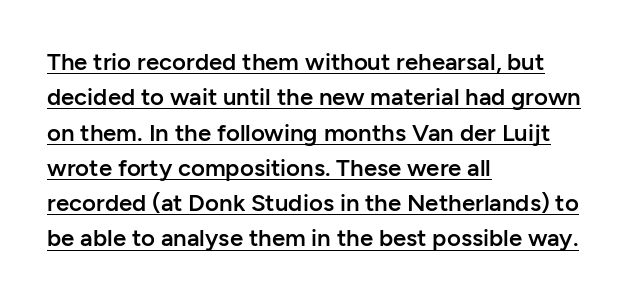
{"italic": "no", "bold": "semi", "underline": "yes", "align": "left", "line_spacing": "normal", "line_spacing_ratio": 1.47, "letter_spacing": "normal", "letter_spacing_em": 0.0, "glyph_px": 24}
